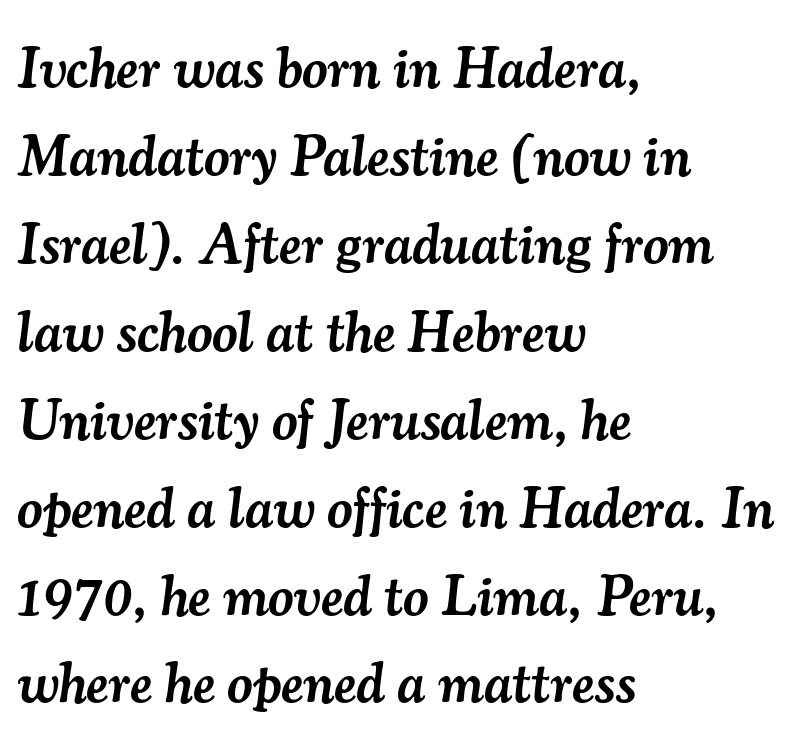
{"serif": "yes", "italic": "yes", "lean": "right", "slant_degrees": 7, "bold": "semi", "weight": "semibold", "width": "normal", "stroke_contrast": "medium", "x_height": "small", "monospaced": "no", "underline": "no", "align": "left", "line_spacing": "normal", "line_spacing_ratio": 1.57, "letter_spacing": "normal", "letter_spacing_em": 0.0, "glyph_px": 56}
